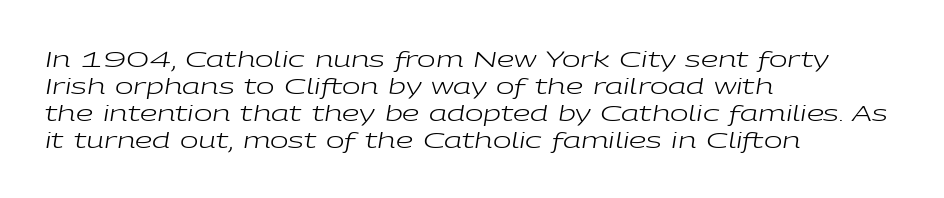
The type is set solid horizontally, with unmodified tracking. In terms of posture, this sample is oblique. A classic flush-left, rag-right setting is used for this passage. The string is rendered with underlining switched off. Is the type heavy? It reads as light-to-regular instead.
